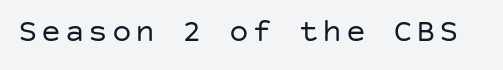
Serif or sans? Sans — the stroke terminals are bare. Posture: vertical. Glance below the letters and you will spot only blank space. Heaviness? Minimal to ordinary, like unemphasized prose.
